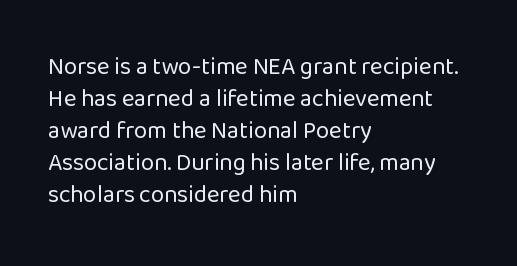
Q: Is the text bold? A: No.
Q: Is the text italic (slanted)? A: No, it is upright.
Q: Is the text underlined? A: No.
Q: How is the paragraph aligned? A: Left-aligned.
Q: Is the spacing between letters normal or unusually wide? A: Normal.
Q: Is the spacing between lines tight, normal or loose? A: Normal.
